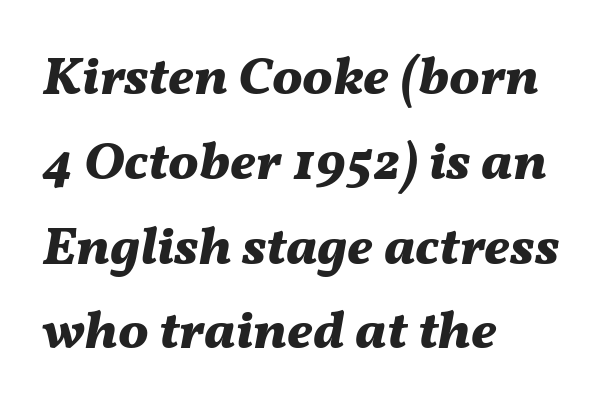
Q: Is the text bold? A: Yes.
Q: Is the text italic (slanted)? A: Yes, it leans right by about 11 degrees.
Q: Is the text underlined? A: No.
Q: How is the paragraph aligned? A: Left-aligned.
Q: Is the spacing between letters normal or unusually wide? A: Normal.
Q: Is the spacing between lines tight, normal or loose? A: Normal.
Q: Width (condensed, normal, or wide)? A: Normal.
Q: Stroke contrast? A: Medium.
Q: x-height? A: Medium.
Q: Monospaced? A: No.
